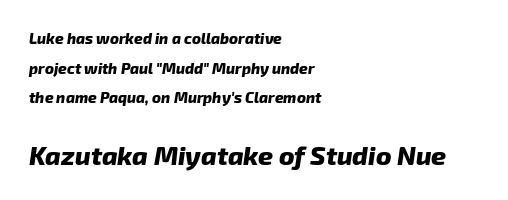
Q: Is the text bold? A: Yes.
Q: Is the text italic (slanted)? A: Yes, it leans right by about 8 degrees.
Q: Is the text underlined? A: No.
Q: How is the paragraph aligned? A: Left-aligned.
Q: Is the spacing between letters normal or unusually wide? A: Normal.
Q: Is the spacing between lines tight, normal or loose? A: Loose.
Q: Which block of text is set in a larger size, the first (top) or the second (bottom)? A: The second (bottom) one.
